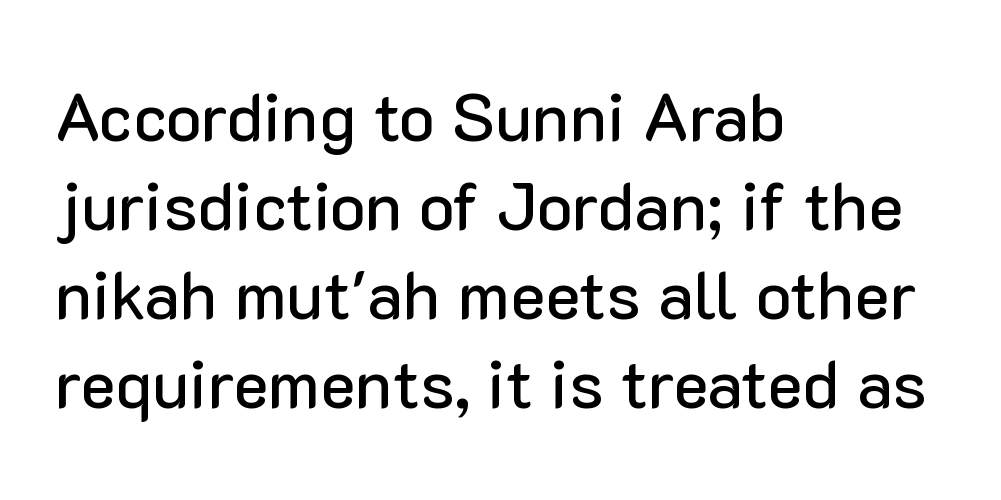
Compared with typical paragraphs, the rows here are spaced about the same. The compositor pushed each line to the left boundary. Varying glyph widths throughout — classic text-font behaviour. Underline: absent.
